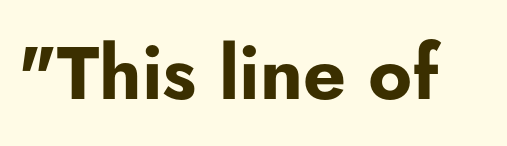
Think of a printed novel: that variable character pitch is what you see here. Designer's note — italics off, roman on. A full-strength bold gives these letters their thick strokes. This rendering features lettering with no underline. The letters carry no serifs — their stems end cleanly without finishing strokes.
